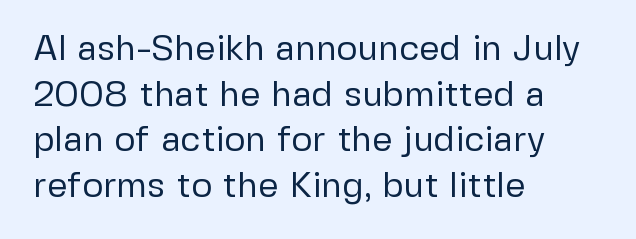
Q: Is the text bold? A: No.
Q: Is the text italic (slanted)? A: No, it is upright.
Q: Is the typeface a serif or a sans-serif typeface? A: Sans-serif.
Q: Is the text underlined? A: No.
Q: How is the paragraph aligned? A: Left-aligned.
Q: Is the spacing between letters normal or unusually wide? A: Normal.
Q: Is the spacing between lines tight, normal or loose? A: Normal.
Q: Width (condensed, normal, or wide)? A: Normal.
Q: Stroke contrast? A: Low.
Q: x-height? A: Medium.
Q: Monospaced? A: No.
